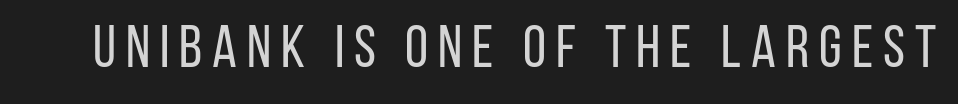
A typesetter would mark this as roman, not italic. Plain, unruled lines of type. Character widths vary here, with narrow letters taking less room than wide ones. Font category for this specimen: sans-serif.
